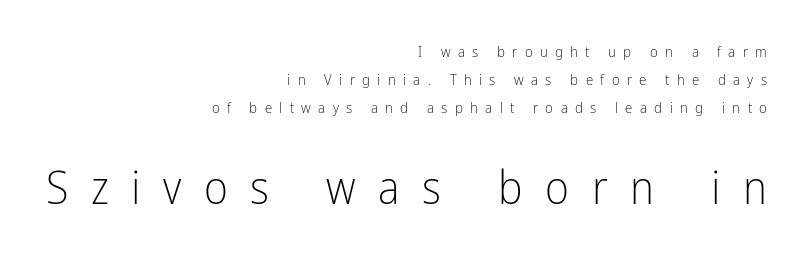
Each row of text sits above clean, open space. These lines stack with their right ends in a neat column. The emphasis by scale lands on block number two, below. This is the regular roman posture of the typeface. The rendering inserts visible extra space after every character. Examine the stroke ends and you'll find no serifs.
